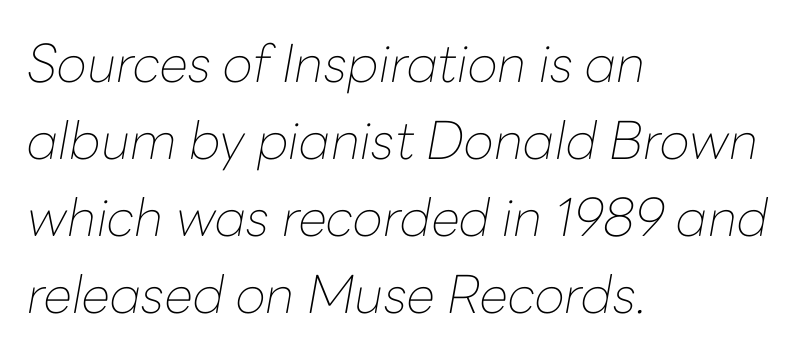
The image shows 52 px thin type, italic (leaning right); set left-aligned, normal line spacing (1.48x), normal letter spacing, not underlined; low stroke contrast and a medium x-height.
